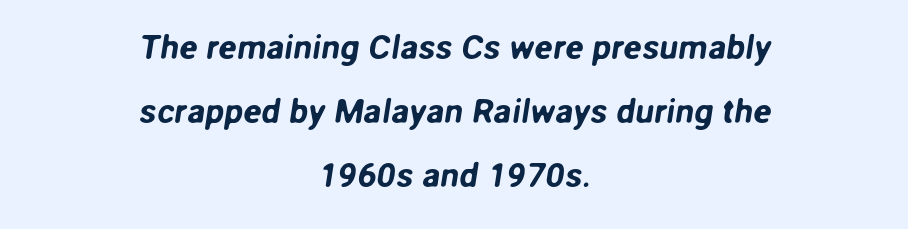
Q: Is the typeface a serif or a sans-serif typeface? A: Sans-serif.
Q: Is the text underlined? A: No.
Q: How is the paragraph aligned? A: Centered.
Q: Is the spacing between letters normal or unusually wide? A: Normal.
Q: Width (condensed, normal, or wide)? A: Normal.
Q: Stroke contrast? A: Low.
Q: x-height? A: Medium.
Q: Monospaced? A: No.
